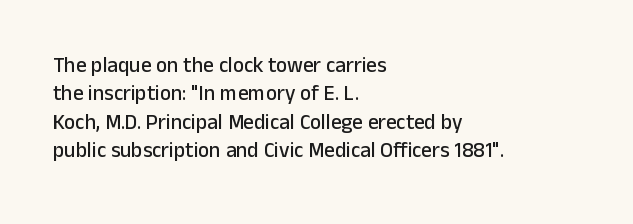
Posture: upright roman. The foot of each line stays bare and open. The passage shown stacks its lines at a standard gap. Alignment: flush left. The horizontal fit of the characters is conventional and even.
